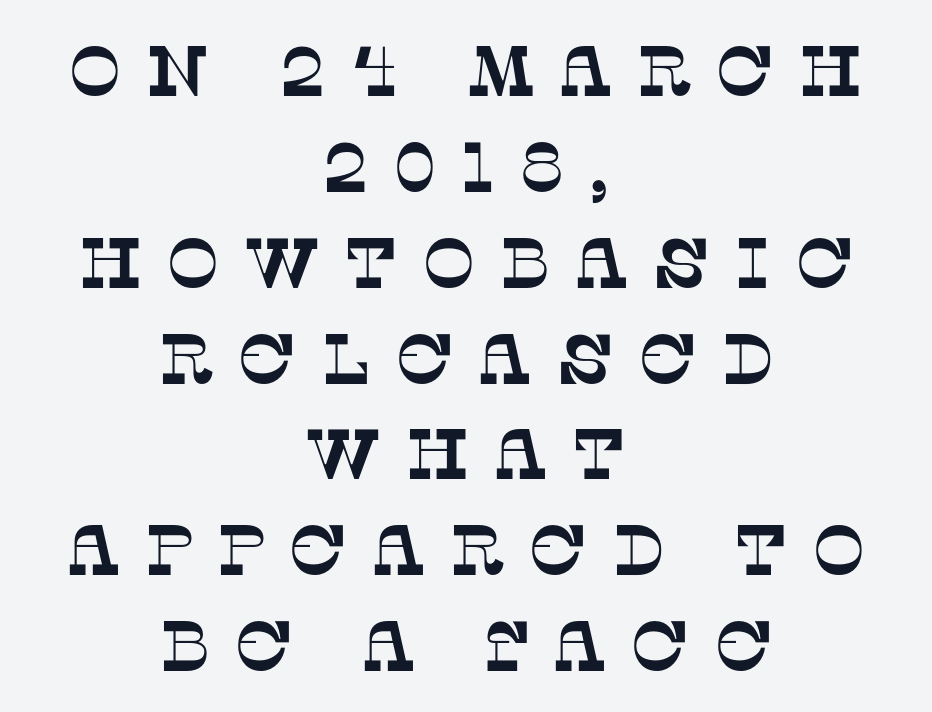
Observe the serifs anchoring each vertical stroke in this sample. Does the copy run flush right? No — it is centered line by line. Check the space under the baseline: it is left empty. If you measured baseline to baseline, you'd find a middling distance. Each letter keeps its own natural width here, so spacing adapts to shape.
